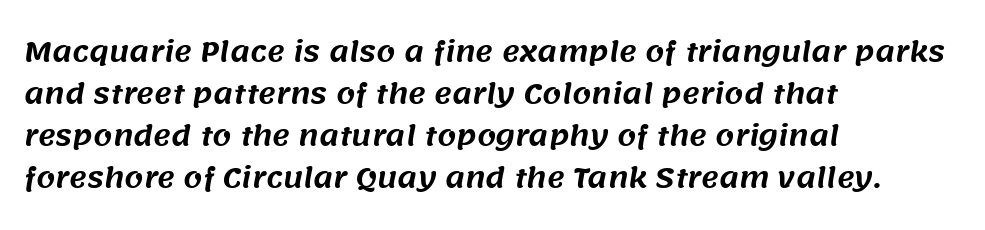
{"underline": "no", "align": "left", "line_spacing": "normal", "line_spacing_ratio": 1.56, "letter_spacing": "normal", "letter_spacing_em": 0.0, "glyph_px": 27}
